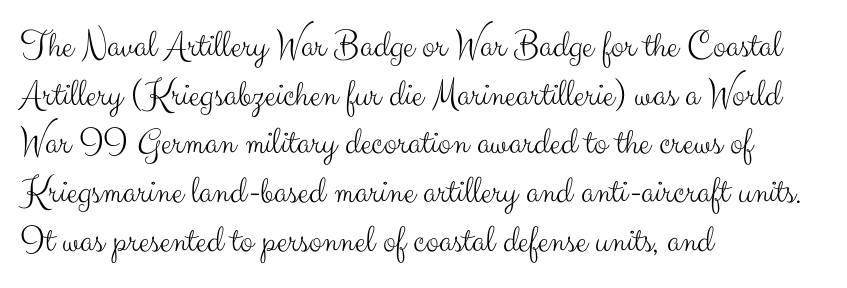
Q: Is the text bold? A: No.
Q: Is the text italic (slanted)? A: Yes.
Q: Is the typeface a serif or a sans-serif typeface? A: Sans-serif.
Q: Is the text underlined? A: No.
Q: How is the paragraph aligned? A: Left-aligned.
Q: Is the spacing between letters normal or unusually wide? A: Normal.
Q: Is the spacing between lines tight, normal or loose? A: Normal.
Q: Width (condensed, normal, or wide)? A: Normal.
Q: Stroke contrast? A: Medium.
Q: x-height? A: Small.
Q: Monospaced? A: No.
